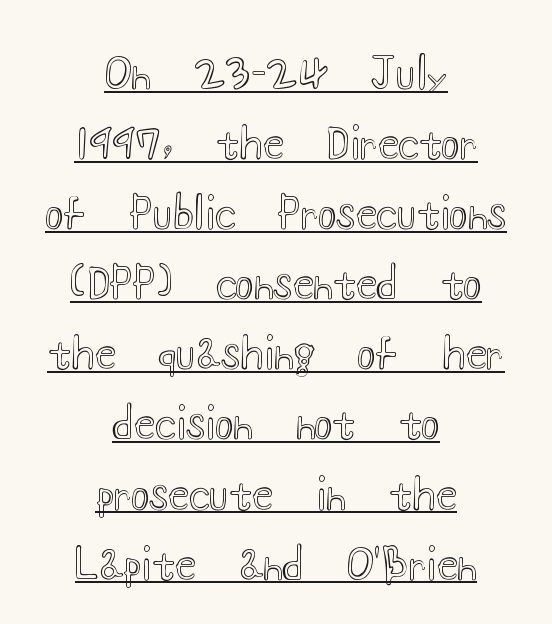
Looks like regular typesetting: each glyph gets only the width it needs. The face used here appears with an underline applied. Reading down the column, the eye jumps a familiar distance to each next line. Here the glyphs are tracked normally, forming tight word shapes.
